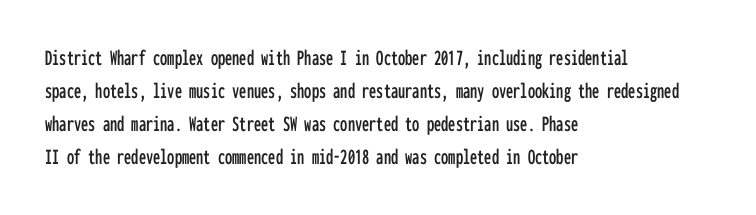
The block of text has a typical density, with ordinary space between rows. Tracking here is standard; glyphs follow each other at the usual distance. The strip under each line holds only bare page. The lettering holds an erect, upright posture throughout. Teacher's note: observe the even left margin — that is flush-left alignment.
